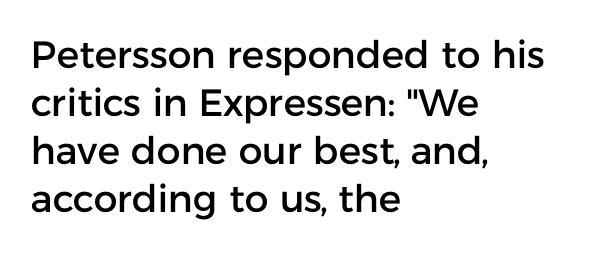
Is the letter spacing exaggerated? No — it looks like the ordinary default. The rendering uses natural spacing where letterforms have individual widths. Posture: upright roman. Summary of vertical rhythm: regular, with standard interline spacing. Notice how the passage keeps a crisp vertical edge on the left only.
